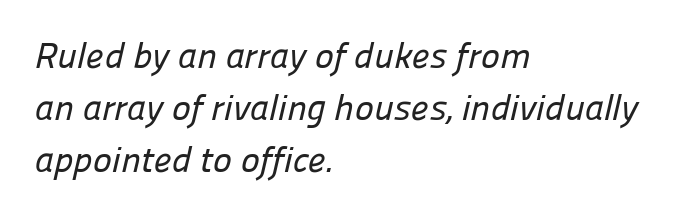
The image shows 36 px sans-serif type; set left-aligned, normal line spacing (1.44x), normal letter spacing, not underlined; low stroke contrast and a medium x-height.
